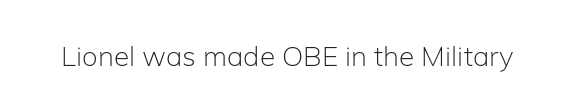
{"serif": "no", "italic": "no", "bold": "no", "weight": "light", "width": "normal", "stroke_contrast": "low", "x_height": "medium", "monospaced": "no", "underline": "no", "letter_spacing": "normal", "letter_spacing_em": 0.0, "glyph_px": 28}
